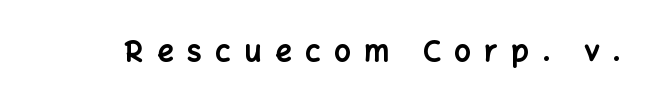
Examine the stroke ends and you'll find no serifs. The face used here is rendered with a markedly widened letterfit. Is this a fixed-width face? No — the glyphs have proportional, varying widths. Notice how the stems are strictly vertical — no italics here.
